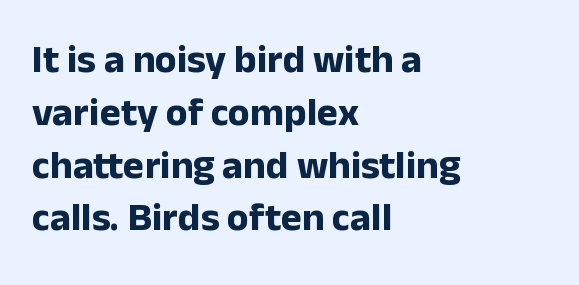
{"serif": "no", "italic": "no", "bold": "yes", "weight": "bold", "width": "normal", "stroke_contrast": "low", "x_height": "medium", "monospaced": "no", "underline": "no", "align": "left", "line_spacing": "normal", "line_spacing_ratio": 1.32, "letter_spacing": "normal", "letter_spacing_em": 0.0, "glyph_px": 40}
